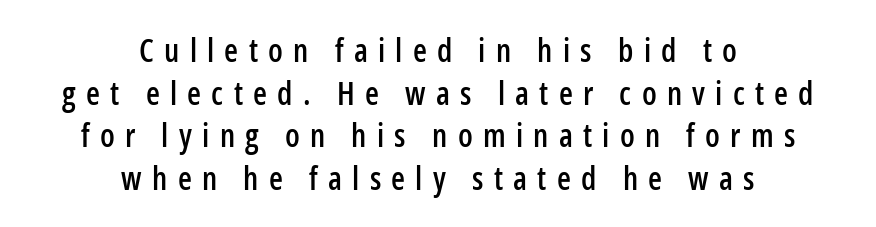
Q: Is the text italic (slanted)? A: No, it is upright.
Q: Is the typeface a serif or a sans-serif typeface? A: Sans-serif.
Q: Is the text underlined? A: No.
Q: How is the paragraph aligned? A: Centered.
Q: Is the spacing between letters normal or unusually wide? A: Unusually wide.
Q: Is the spacing between lines tight, normal or loose? A: Normal.
Q: Width (condensed, normal, or wide)? A: Condensed.
Q: Stroke contrast? A: Low.
Q: x-height? A: Medium.
Q: Monospaced? A: No.
